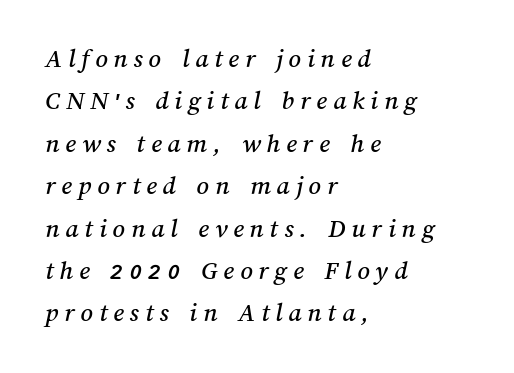
This sample is left-justified, so line endings fall wherever the words run out. Display-style spreading of the glyphs; the letterfit is very open. Regular leading. Words float on clear page, feet unadorned.
